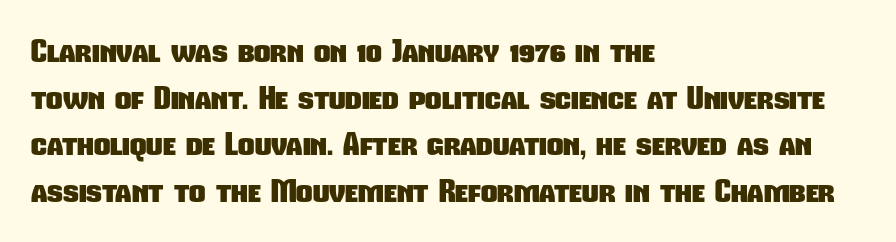
{"serif": "no", "bold": "yes", "weight": "heavy", "width": "condensed", "stroke_contrast": "low", "x_height": "medium", "monospaced": "no", "underline": "no", "align": "left", "line_spacing": "normal", "line_spacing_ratio": 1.46, "letter_spacing": "normal", "letter_spacing_em": 0.0, "glyph_px": 32}
